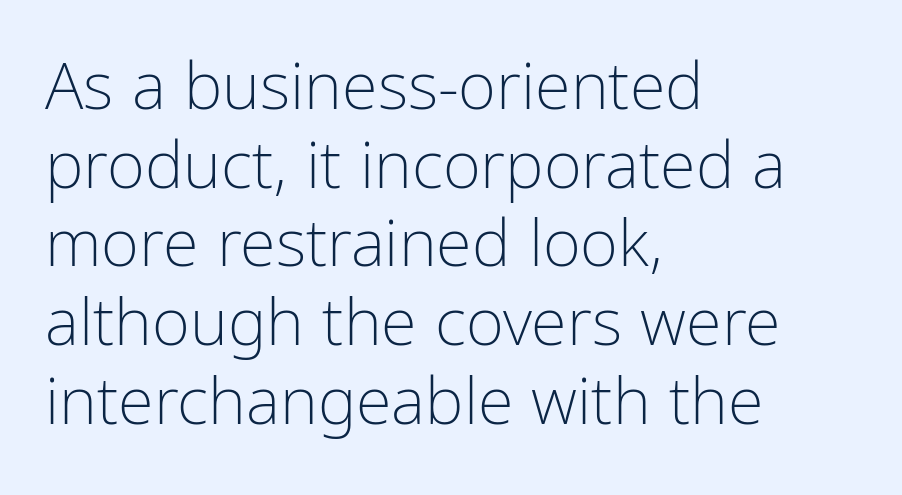
Q: Is the text bold? A: No.
Q: Is the text italic (slanted)? A: No, it is upright.
Q: Is the typeface a serif or a sans-serif typeface? A: Sans-serif.
Q: Is the text underlined? A: No.
Q: How is the paragraph aligned? A: Left-aligned.
Q: Is the spacing between letters normal or unusually wide? A: Normal.
Q: Width (condensed, normal, or wide)? A: Condensed.
Q: Stroke contrast? A: Low.
Q: x-height? A: Medium.
Q: Monospaced? A: No.
